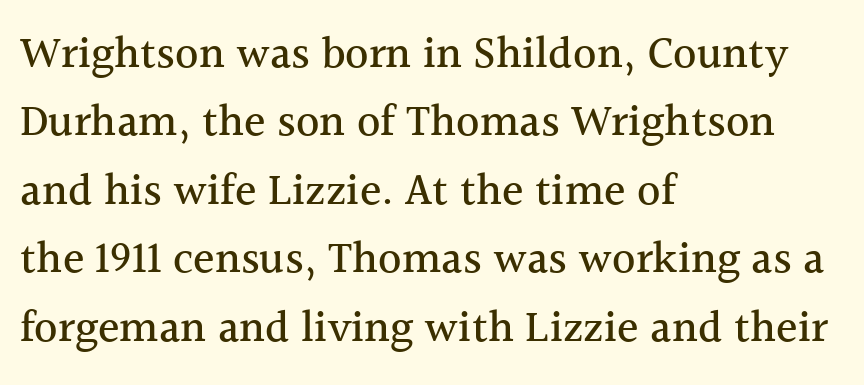
The image shows 45 px serif type, upright; set left-aligned, normal line spacing (1.52x), normal letter spacing, not underlined; a medium x-height.
